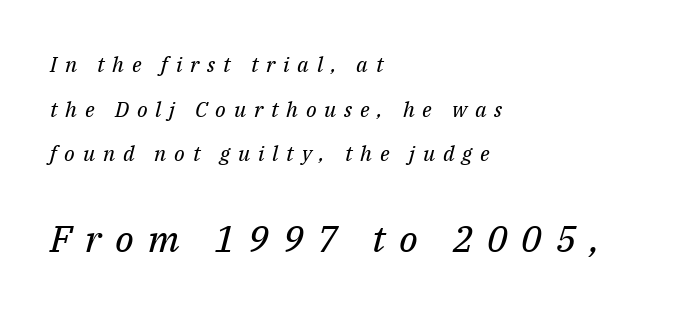
Proportional: the letters do not fall into vertical columns. One-word summary of the alignment: left. The text carries the slant typical of an italic or oblique font. You can tell from the footed stems that serif type was used.
